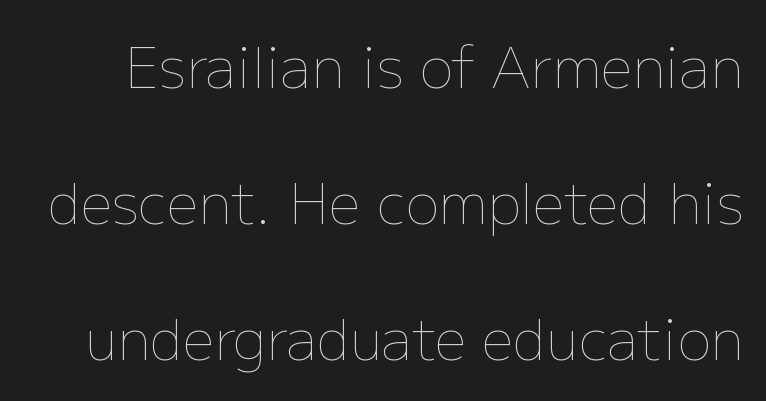
Q: Is the text bold? A: No.
Q: Is the text italic (slanted)? A: No, it is upright.
Q: Is the text underlined? A: No.
Q: Is the spacing between letters normal or unusually wide? A: Normal.
Q: Is the spacing between lines tight, normal or loose? A: Loose.
Q: Width (condensed, normal, or wide)? A: Normal.
Q: Stroke contrast? A: Low.
Q: x-height? A: Medium.
Q: Monospaced? A: No.
